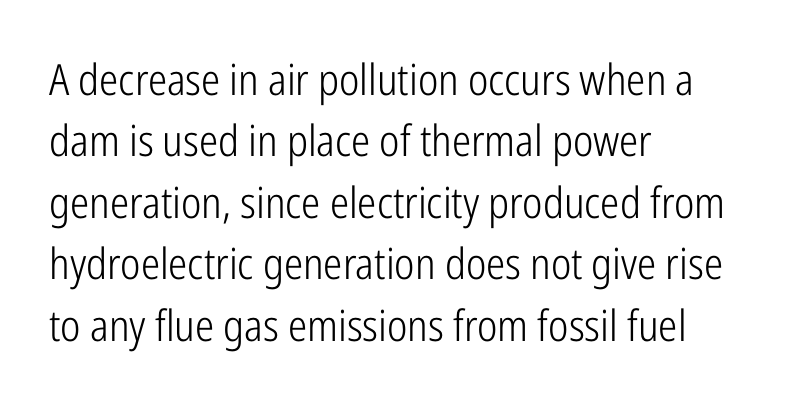
The image shows 43 px light, condensed sans-serif type, upright; set left-aligned, normal line spacing (1.43x), normal letter spacing, not underlined; low stroke contrast and a medium x-height.
